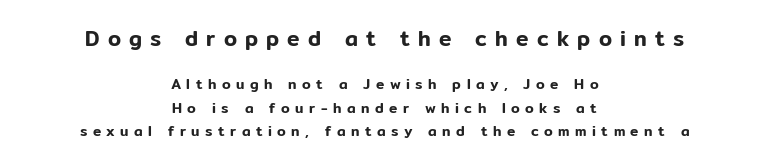
Q: Is the text italic (slanted)? A: No, it is upright.
Q: Is the text underlined? A: No.
Q: How is the paragraph aligned? A: Centered.
Q: Is the spacing between letters normal or unusually wide? A: Unusually wide.
Q: Is the spacing between lines tight, normal or loose? A: Normal.
Q: Which block of text is set in a larger size, the first (top) or the second (bottom)? A: The first (top) one.
